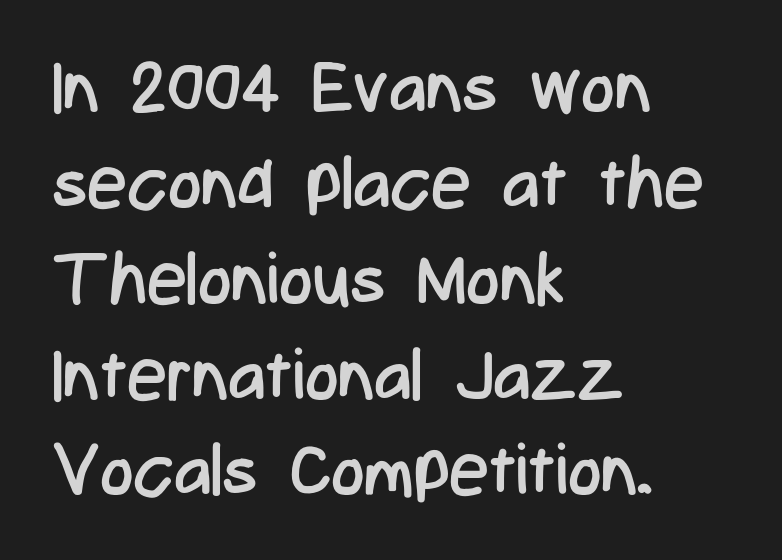
The image shows 71 px regular-weight, condensed sans-serif type, upright; set left-aligned, normal line spacing (1.35x), normal letter spacing, not underlined; low stroke contrast and a medium x-height.
